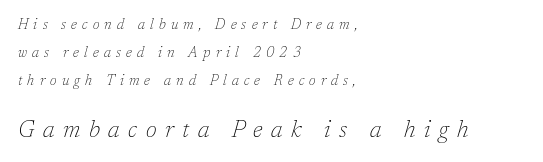
The image shows 23 px text type, italic (leaning right); set left-aligned, loose line spacing (1.99x), unusually wide letter spacing (+0.37 em), not underlined; the second (bottom) block is 1.64x larger.
